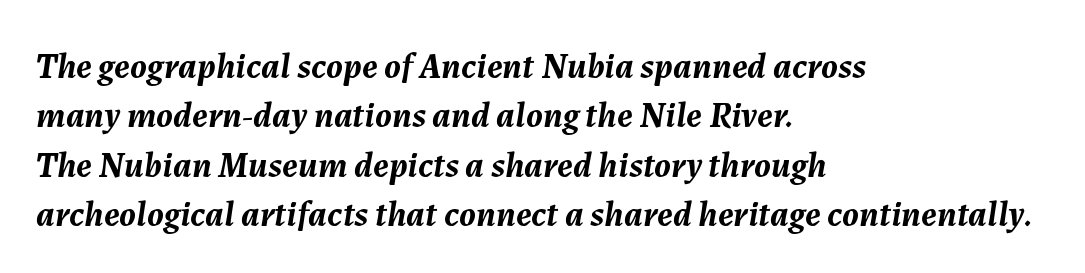
Q: Is the text bold? A: Yes.
Q: Is the text italic (slanted)? A: Yes, it leans right by about 7 degrees.
Q: Is the text underlined? A: No.
Q: How is the paragraph aligned? A: Left-aligned.
Q: Is the spacing between letters normal or unusually wide? A: Normal.
Q: Is the spacing between lines tight, normal or loose? A: Normal.
Q: Width (condensed, normal, or wide)? A: Normal.
Q: Stroke contrast? A: Medium.
Q: x-height? A: Medium.
Q: Monospaced? A: No.
